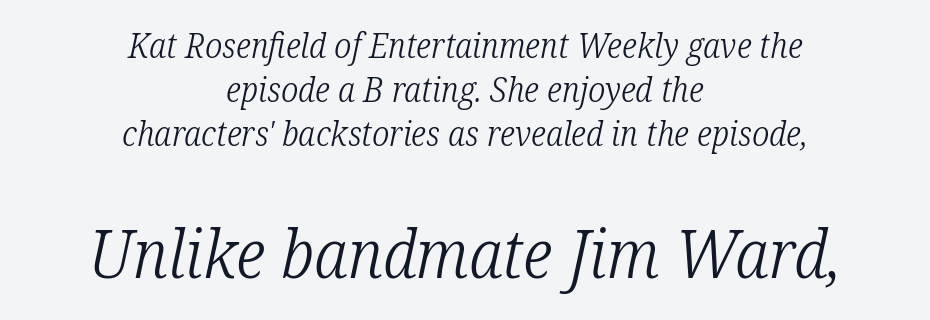
Clear beneath every line of the passage. The lines are quadded center. Caption: face not bold, strokes unweighted. How are the letters spaced? Ordinarily, with no added tracking. The glyphs look as if they've been sheared to an angle. If you squint, the bottom block still reads clearly — it's the larger of the two.
